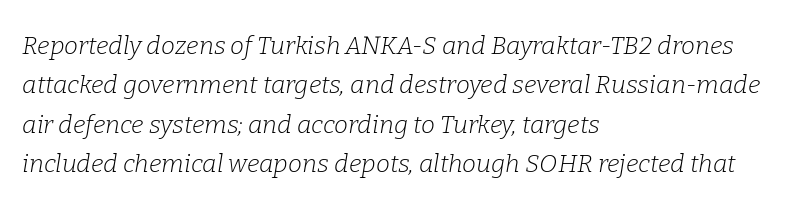
{"italic": "yes", "lean": "right", "slant_degrees": 9, "bold": "no", "underline": "no", "align": "left", "line_spacing": "normal", "line_spacing_ratio": 1.58, "letter_spacing": "normal", "letter_spacing_em": 0.0, "glyph_px": 25}
